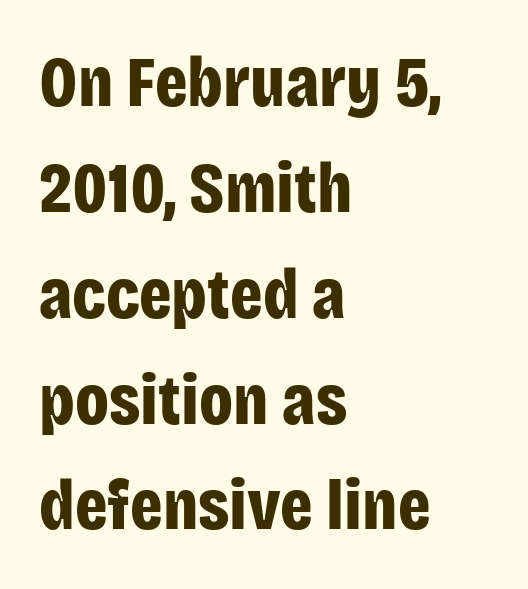
{"serif": "no", "italic": "no", "bold": "yes", "weight": "bold", "width": "condensed", "stroke_contrast": "low", "x_height": "large", "monospaced": "no", "underline": "no", "align": "left", "line_spacing": "normal", "line_spacing_ratio": 1.47, "letter_spacing": "normal", "letter_spacing_em": 0.0, "glyph_px": 72}
